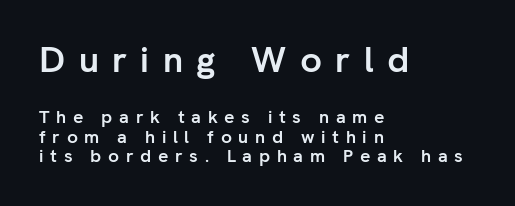
Q: Is the text bold? A: Yes.
Q: Is the text italic (slanted)? A: No, it is upright.
Q: Is the typeface a serif or a sans-serif typeface? A: Sans-serif.
Q: Is the text underlined? A: No.
Q: How is the paragraph aligned? A: Left-aligned.
Q: Is the spacing between letters normal or unusually wide? A: Unusually wide.
Q: Is the spacing between lines tight, normal or loose? A: Tight.
Q: Which block of text is set in a larger size, the first (top) or the second (bottom)? A: The first (top) one.
Q: Width (condensed, normal, or wide)? A: Normal.
Q: Stroke contrast? A: Low.
Q: x-height? A: Medium.
Q: Monospaced? A: No.
